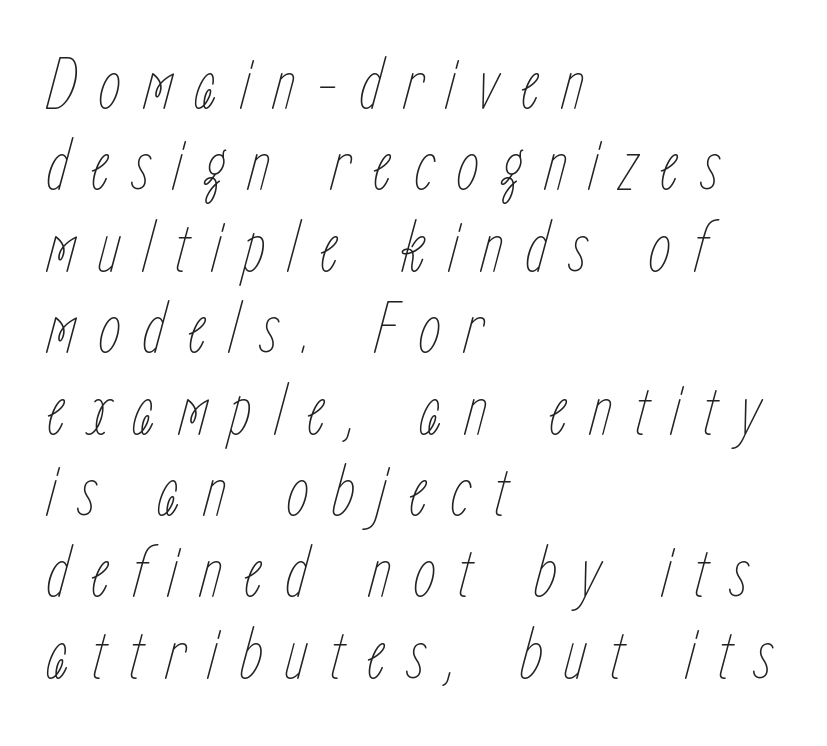
The image shows 74 px thin, condensed type, italic (leaning right); set left-aligned, tight line spacing (1.1x), unusually wide letter spacing (+0.29 em), not underlined; low stroke contrast and a medium x-height.
